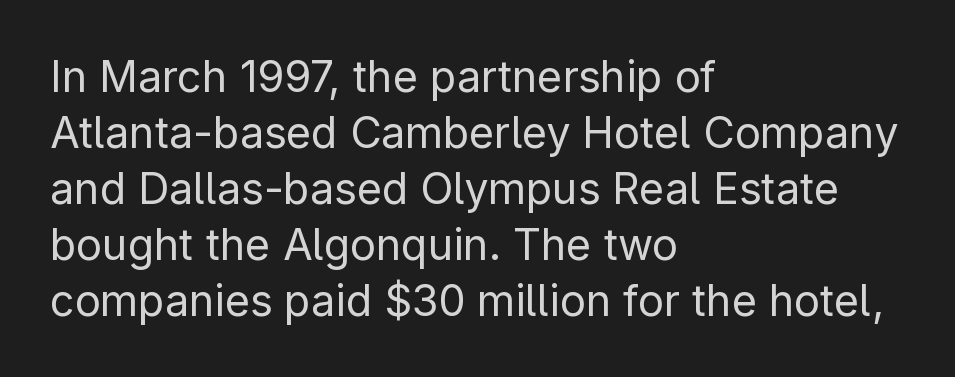
The words here are not underlined. A typesetter would mark this as roman, not italic. The letters sit at their default tracking, neither squeezed nor spread. Typeset ragged right — the left edge is the straight one. The letters advance in unequal steps, a hallmark of proportional type. Font category for this specimen: sans-serif.
